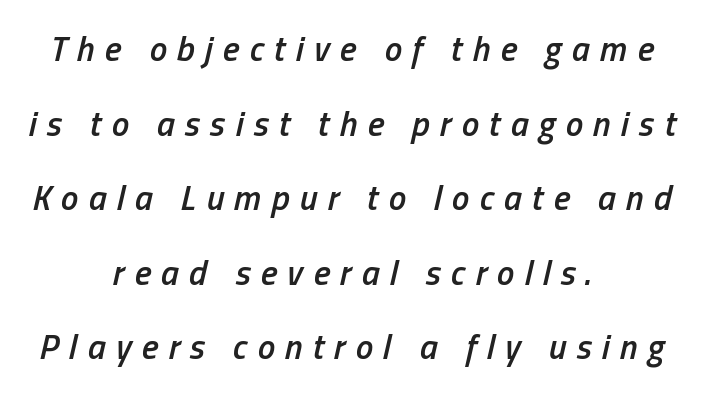
Words appear elongated and porous because spacing is wide. A semibold gives these letters moderate extra thickness, short of bold. Tall strokes in this sample are angled rather than plumb. Short and long lines alike share a common midpoint. This sample has the flowing, uneven cadence of proportional lettering.
